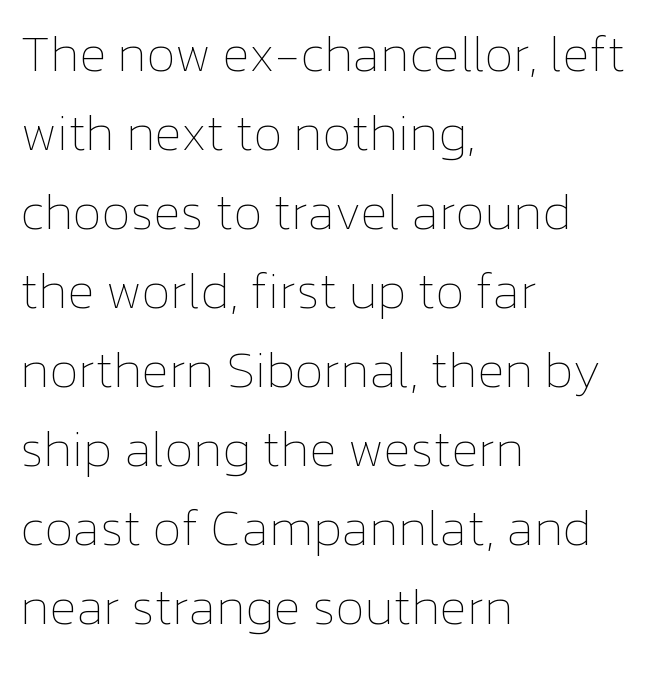
Q: Is the text bold? A: No.
Q: Is the text italic (slanted)? A: No, it is upright.
Q: Is the text underlined? A: No.
Q: How is the paragraph aligned? A: Left-aligned.
Q: Is the spacing between letters normal or unusually wide? A: Normal.
Q: Is the spacing between lines tight, normal or loose? A: Normal.
Q: Width (condensed, normal, or wide)? A: Normal.
Q: Stroke contrast? A: Low.
Q: x-height? A: Medium.
Q: Monospaced? A: No.
